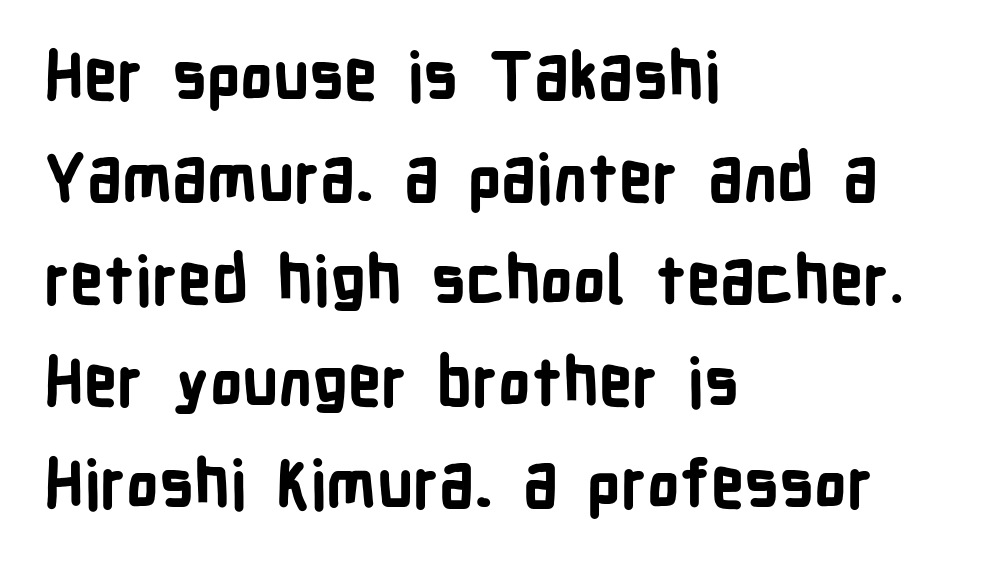
Default kerning and tracking; the words read as compact shapes. A typesetter would mark this as roman, not italic. The lines in this sample share a left origin and differ only in where they stop. The passage shown is not underscored anywhere.
